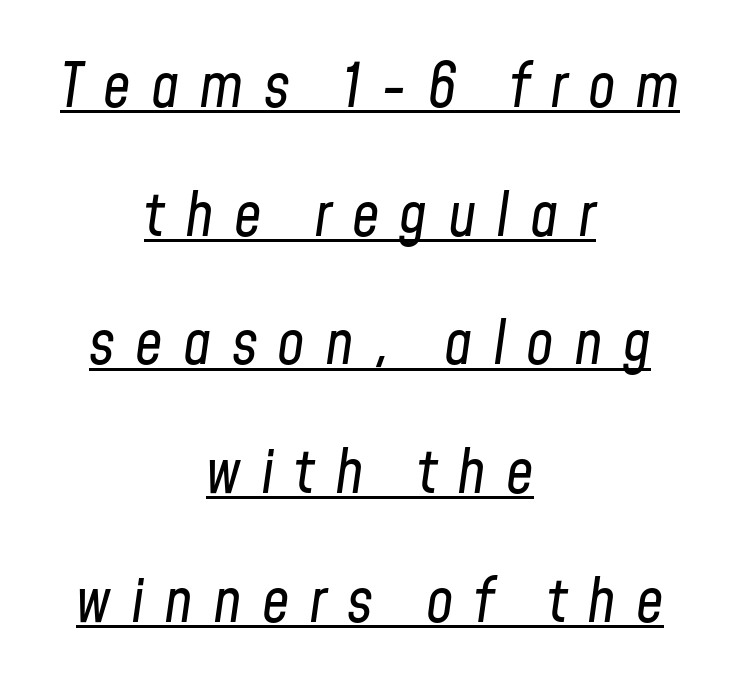
The image shows 61 px regular-weight, condensed type, italic (leaning right); set centered, loose line spacing (2.11x), unusually wide letter spacing (+0.33 em), underlined; low stroke contrast and a medium x-height.
